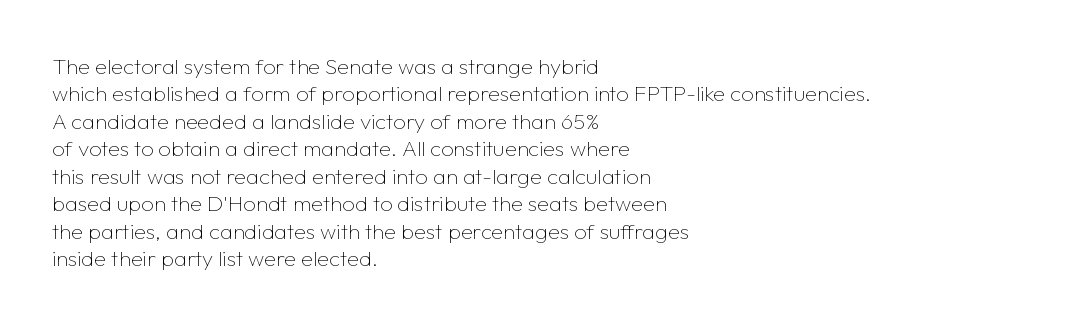
Q: Is the text bold? A: No.
Q: Is the text italic (slanted)? A: No, it is upright.
Q: Is the text underlined? A: No.
Q: How is the paragraph aligned? A: Left-aligned.
Q: Is the spacing between letters normal or unusually wide? A: Normal.
Q: Is the spacing between lines tight, normal or loose? A: Normal.
